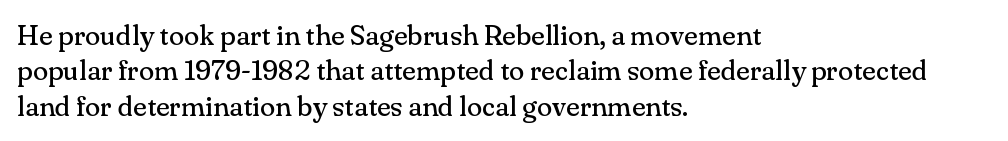
The image shows 28 px regular-weight serif type, upright; set left-aligned, normal line spacing (1.26x), normal letter spacing, not underlined; medium stroke contrast and a small x-height.
